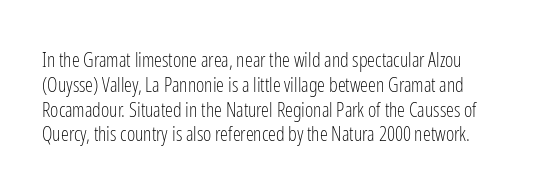
Q: Is the text bold? A: No.
Q: Is the text italic (slanted)? A: No, it is upright.
Q: Is the text underlined? A: No.
Q: How is the paragraph aligned? A: Left-aligned.
Q: Is the spacing between letters normal or unusually wide? A: Normal.
